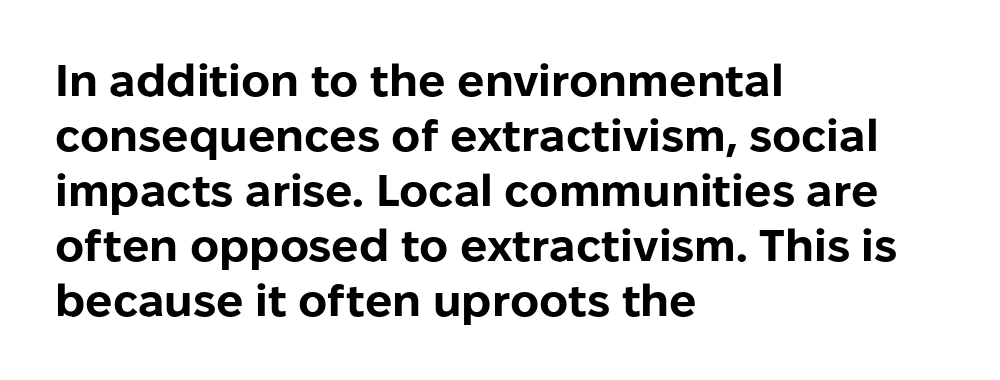
The image shows 45 px bold sans-serif type, upright; set left-aligned, line spacing 1.22x, normal letter spacing, not underlined; low stroke contrast and a medium x-height.
